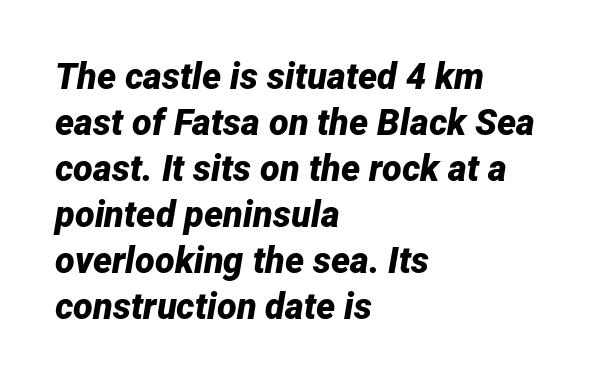
Think of a printed novel: that variable character pitch is what you see here. Every row of glyphs begins at an identical x-position on the left. Students, observe: this is what conventionally led text looks like. You'd pick this weight for a headline — it's a proper bold. Quick note: underline off. These lines keep a tight, regular rhythm from letter to letter.
